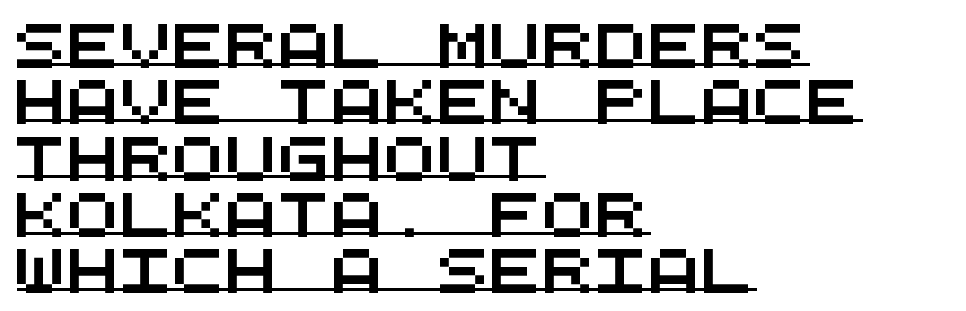
These lines are set flush left with a ragged right edge. These lines are composed in type without serifs. The passage shown is typed in a monospace face where columns stay perfectly aligned. Is the letter spacing exaggerated? No — it looks like the ordinary default.
